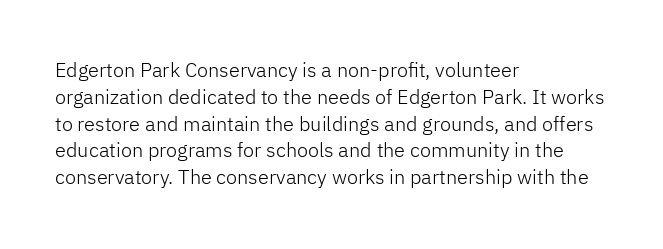
Q: Is the text bold? A: No.
Q: Is the text italic (slanted)? A: No, it is upright.
Q: Is the text underlined? A: No.
Q: How is the paragraph aligned? A: Left-aligned.
Q: Is the spacing between letters normal or unusually wide? A: Normal.
Q: Is the spacing between lines tight, normal or loose? A: Normal.
